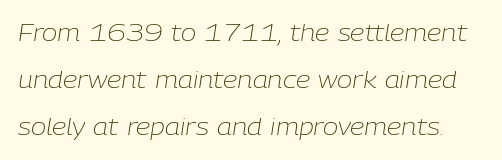
Q: Is the text bold? A: No.
Q: Is the text italic (slanted)? A: Yes, it leans right by about 9 degrees.
Q: Is the text underlined? A: No.
Q: Is the spacing between letters normal or unusually wide? A: Normal.
Q: Is the spacing between lines tight, normal or loose? A: Loose.
